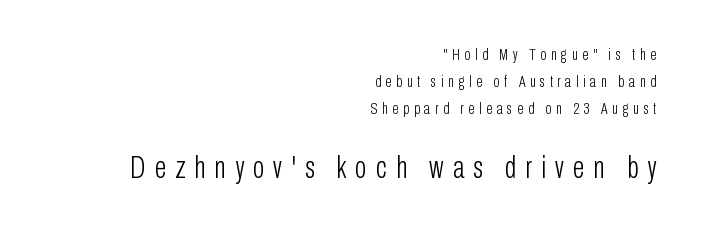
Heaviness? Minimal to ordinary, like unemphasized prose. Horizontal alignment here is rightward, an uncommon choice for prose. Posture: vertical. The passage shown is typeset with a sans-serif family. The passage shown begins with its smaller block and ends with its larger one.
